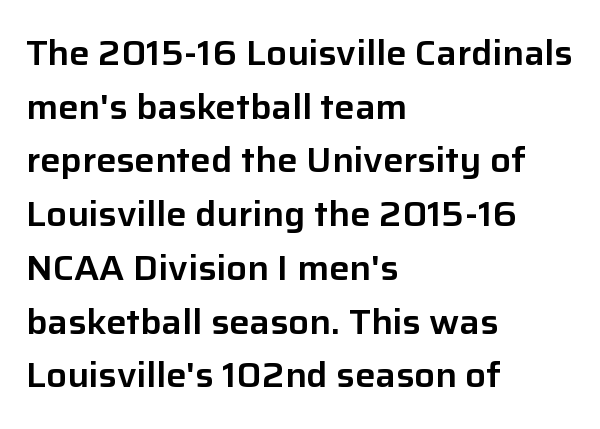
The image shows 34 px sans-serif type, upright; set left-aligned, normal line spacing (1.58x), normal letter spacing, not underlined; low stroke contrast and a medium x-height.
